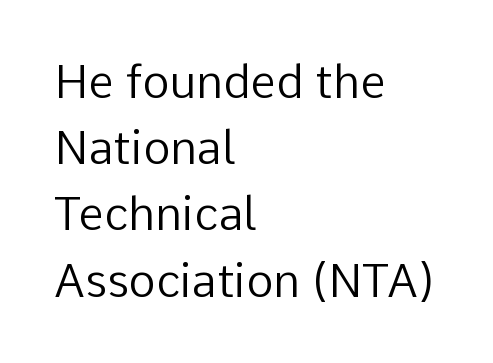
The image shows 46 px regular-weight sans-serif type, upright; set left-aligned, normal line spacing (1.44x), normal letter spacing, not underlined; low stroke contrast and a medium x-height.
